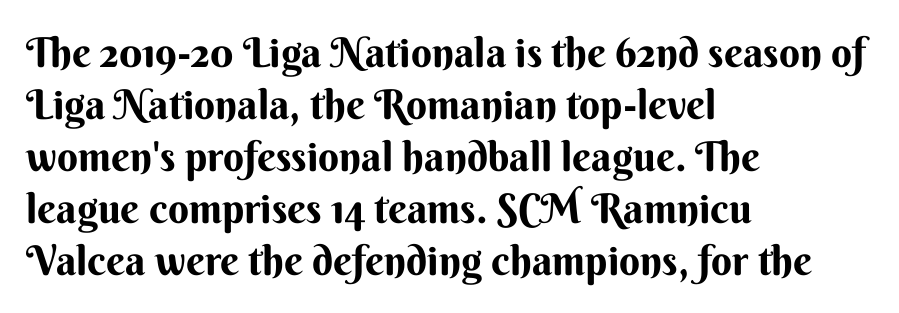
Q: Is the text bold? A: Yes.
Q: Is the text italic (slanted)? A: No, it is upright.
Q: Is the typeface a serif or a sans-serif typeface? A: Sans-serif.
Q: Is the text underlined? A: No.
Q: How is the paragraph aligned? A: Left-aligned.
Q: Is the spacing between letters normal or unusually wide? A: Normal.
Q: Is the spacing between lines tight, normal or loose? A: Normal.
Q: Width (condensed, normal, or wide)? A: Normal.
Q: Stroke contrast? A: Medium.
Q: x-height? A: Small.
Q: Monospaced? A: No.
